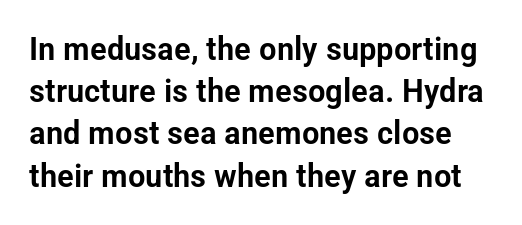
The image shows 33 px condensed sans-serif type, upright; set normal line spacing (1.28x), normal letter spacing, not underlined; low stroke contrast and a medium x-height.
